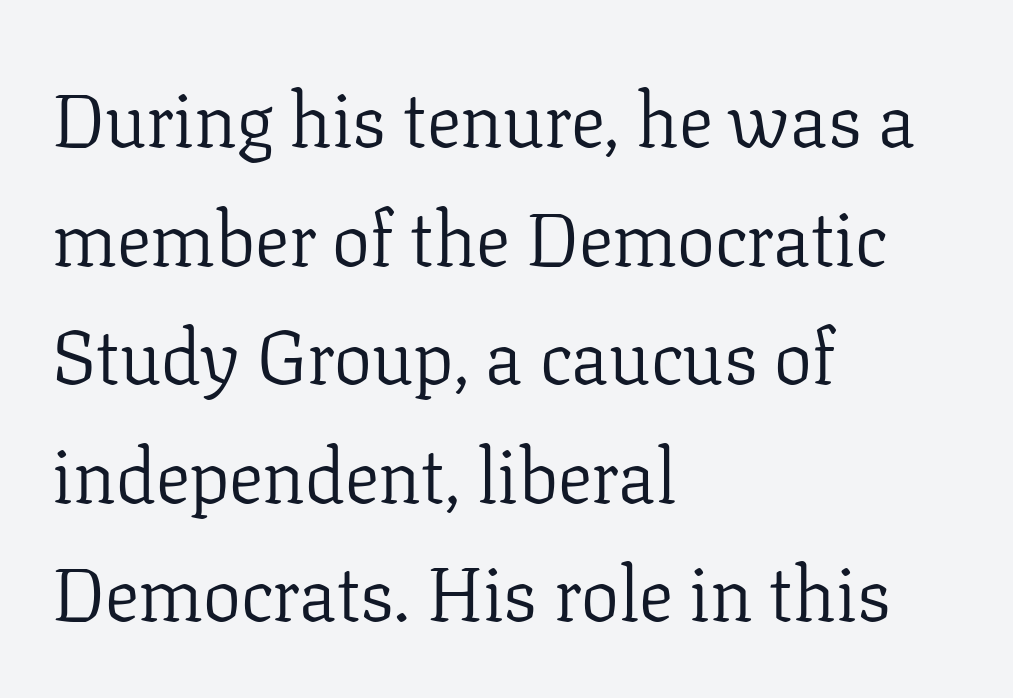
The specimen reads as upright at a glance. The letters carry serifs — small finishing strokes at the ends of their stems. Nobody touched the tracking dial on this one. A bare baseline throughout the passage. No chunkiness to these letters — they're not bold. The ragged edge is on the right, which tells us the setting is flush left.
